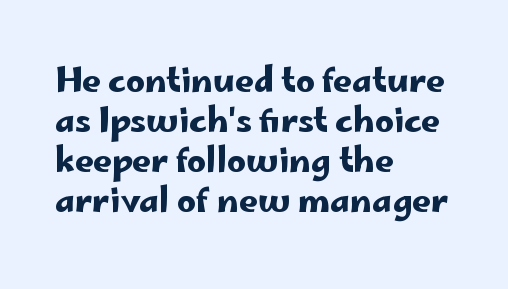
Q: Is the text italic (slanted)? A: No, it is upright.
Q: Is the typeface a serif or a sans-serif typeface? A: Sans-serif.
Q: Is the text underlined? A: No.
Q: How is the paragraph aligned? A: Left-aligned.
Q: Is the spacing between letters normal or unusually wide? A: Normal.
Q: Width (condensed, normal, or wide)? A: Wide.
Q: Stroke contrast? A: Low.
Q: x-height? A: Small.
Q: Monospaced? A: No.
